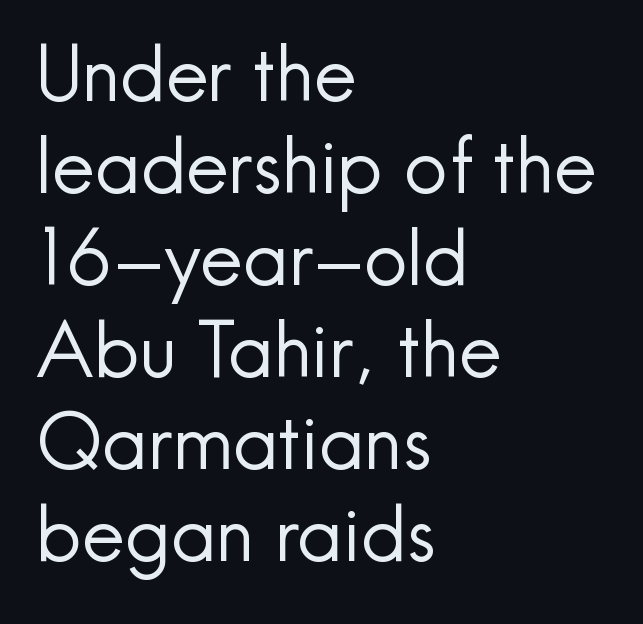
{"serif": "no", "italic": "no", "bold": "no", "weight": "regular", "width": "normal", "x_height": "small", "monospaced": "no", "underline": "no", "align": "left", "line_spacing_ratio": 1.21, "letter_spacing": "normal", "letter_spacing_em": 0.0, "glyph_px": 76}
